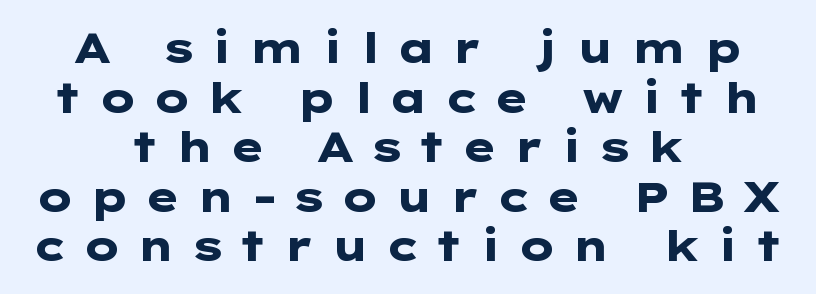
The image shows 42 px heavy, wide sans-serif type, upright; set centered, line spacing 1.18x, unusually wide letter spacing (+0.35 em), not underlined; low stroke contrast and a medium x-height.
